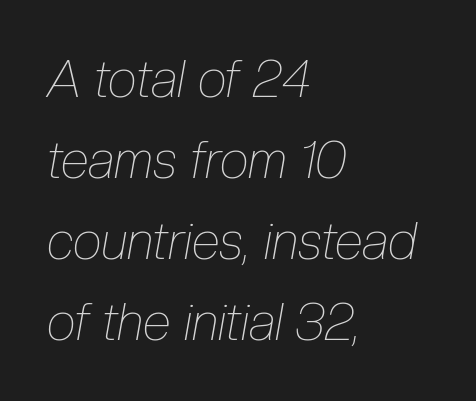
Check the space under the baseline: it is left empty. Each letter keeps its own natural width here, so spacing adapts to shape. Letter spacing: default. The passage shown is not bold in any degree. The axis of the letterforms is tilted away from vertical.
